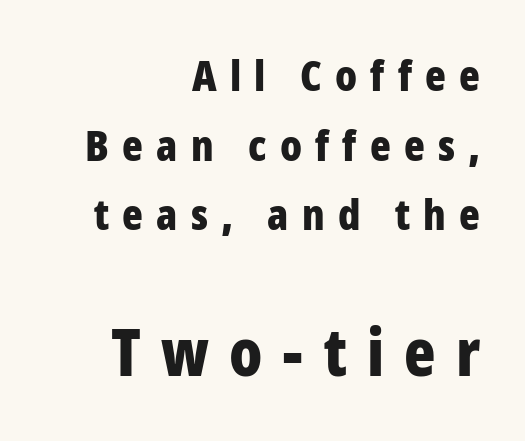
The image shows 65 px bold, condensed sans-serif type, upright; set right-aligned, normal line spacing (1.62x), unusually wide letter spacing (+0.31 em), not underlined; the second (bottom) block is 1.51x larger; low stroke contrast and a medium x-height.
